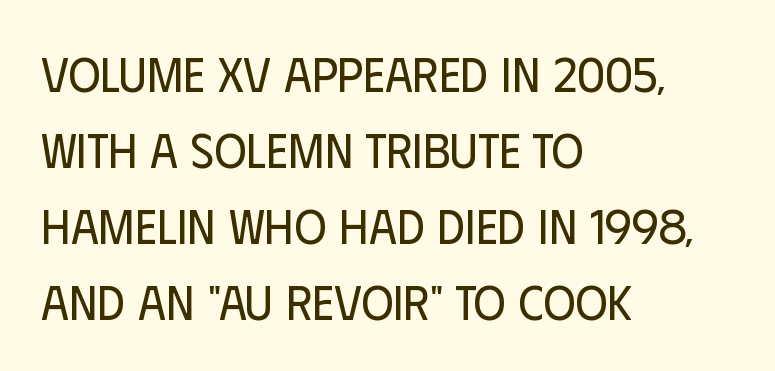
Q: Is the text bold? A: No.
Q: Is the text italic (slanted)? A: No, it is upright.
Q: Is the typeface a serif or a sans-serif typeface? A: Sans-serif.
Q: Is the text underlined? A: No.
Q: How is the paragraph aligned? A: Left-aligned.
Q: Is the spacing between letters normal or unusually wide? A: Normal.
Q: Is the spacing between lines tight, normal or loose? A: Normal.
Q: Width (condensed, normal, or wide)? A: Condensed.
Q: Stroke contrast? A: Low.
Q: x-height? A: Large.
Q: Monospaced? A: No.
